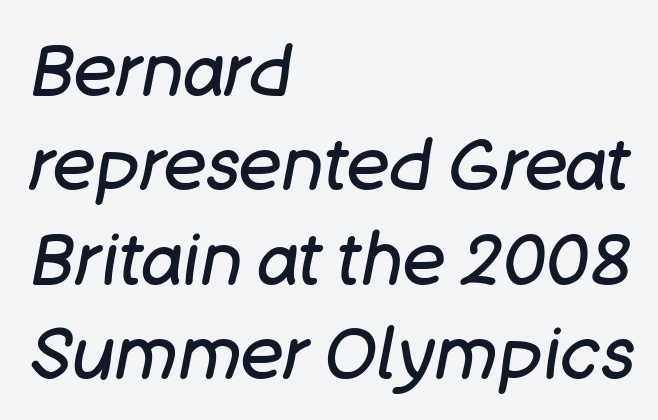
{"italic": "yes", "lean": "right", "slant_degrees": 11, "bold": "no", "weight": "regular", "width": "normal", "stroke_contrast": "low", "x_height": "large", "monospaced": "no", "underline": "no", "align": "left", "line_spacing": "normal", "line_spacing_ratio": 1.31, "letter_spacing": "normal", "letter_spacing_em": 0.0, "glyph_px": 72}
